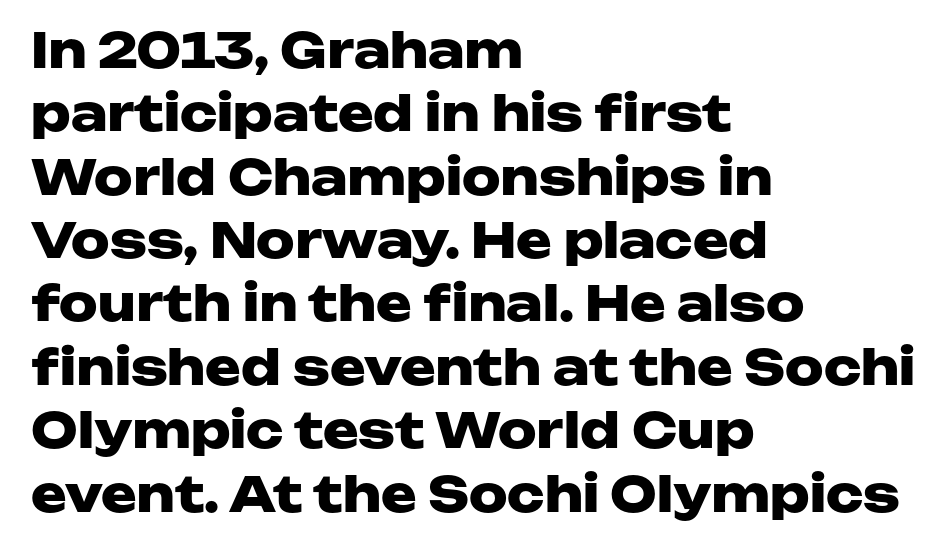
The image shows 48 px heavy, wide sans-serif type, upright; set left-aligned, normal line spacing (1.32x), normal letter spacing, not underlined; low stroke contrast and a medium x-height.
